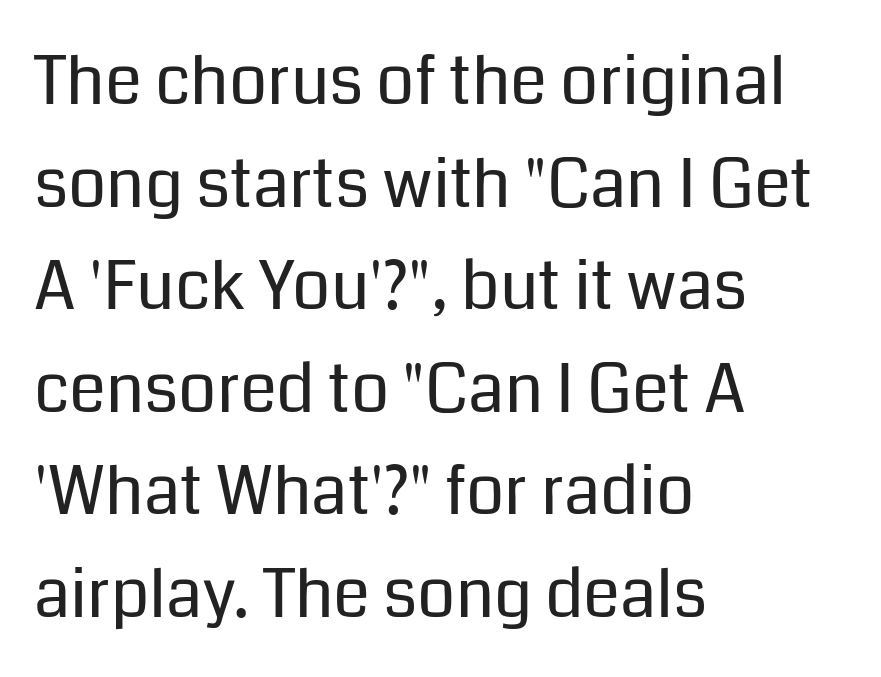
The text was rendered using a sans face with plain stroke endings. The cut favours lightness, reaching ordinary text weight at its darkest. This sample uses plain, unmodified letter spacing. Evenly set lines give the paragraph a standard silhouette.
